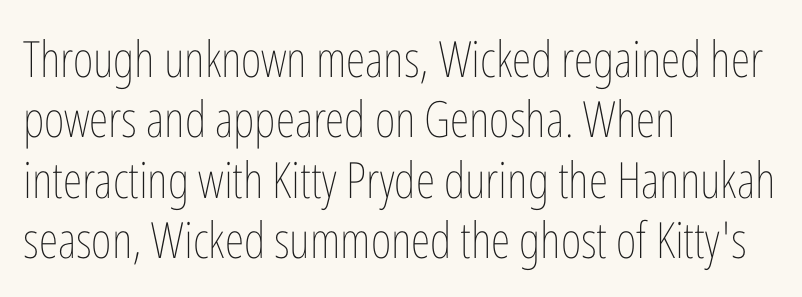
{"italic": "no", "bold": "no", "weight": "thin", "width": "condensed", "stroke_contrast": "low", "x_height": "medium", "monospaced": "no", "underline": "no", "align": "left", "line_spacing_ratio": 1.21, "letter_spacing": "normal", "letter_spacing_em": 0.0, "glyph_px": 50}
